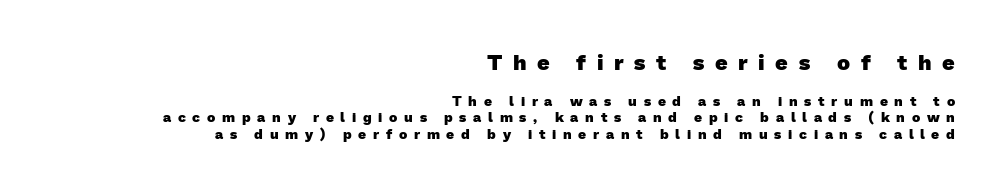
Q: Is the text bold? A: Yes.
Q: Is the text underlined? A: No.
Q: How is the paragraph aligned? A: Right-aligned.
Q: Is the spacing between letters normal or unusually wide? A: Unusually wide.
Q: Which block of text is set in a larger size, the first (top) or the second (bottom)? A: The first (top) one.
